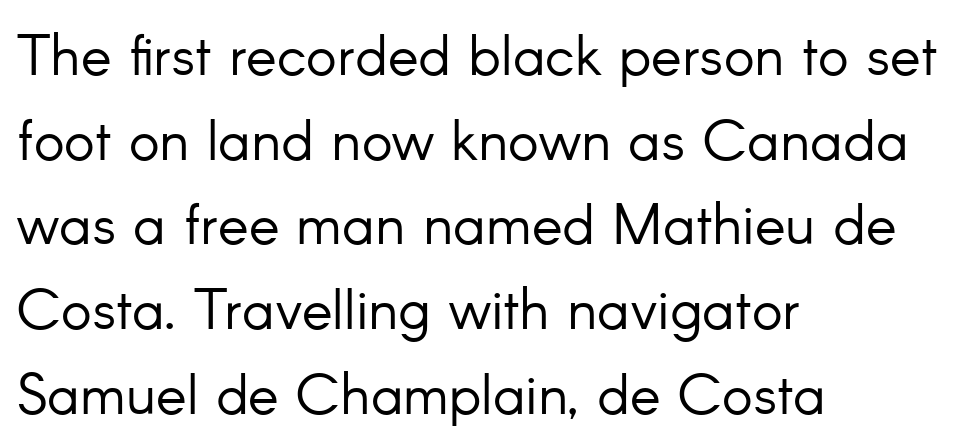
The lines sit at an ordinary, default distance from one another. Casual observation: everything's shoved over to the left. Posture: upright roman. There is no visible air inserted between adjacent glyphs.
